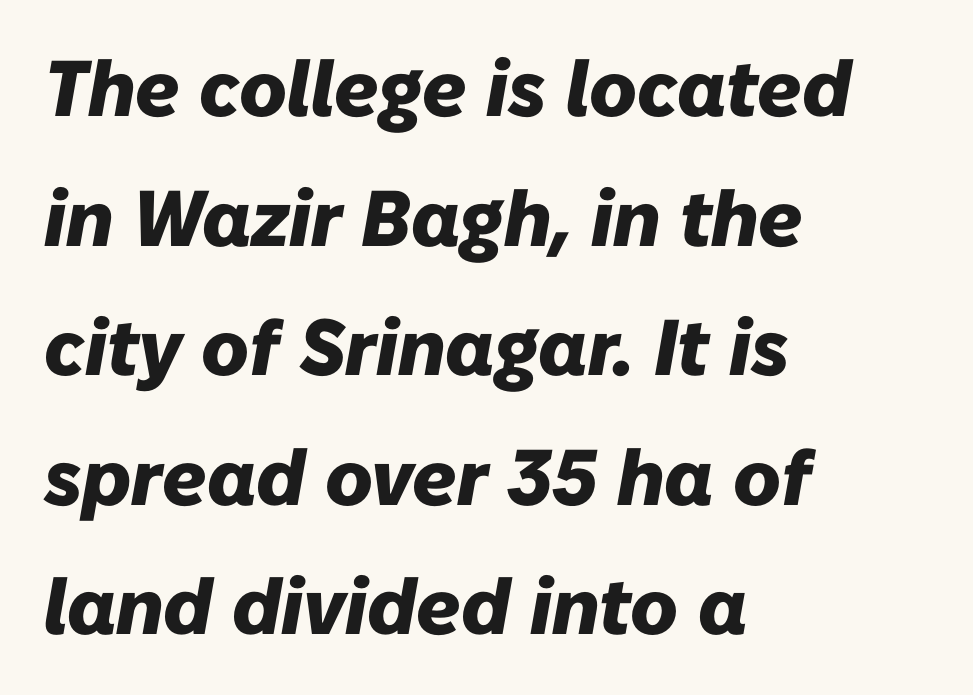
The image shows 79 px heavy type, italic (leaning right); set left-aligned, normal line spacing (1.64x), normal letter spacing, not underlined; low stroke contrast and a medium x-height.
